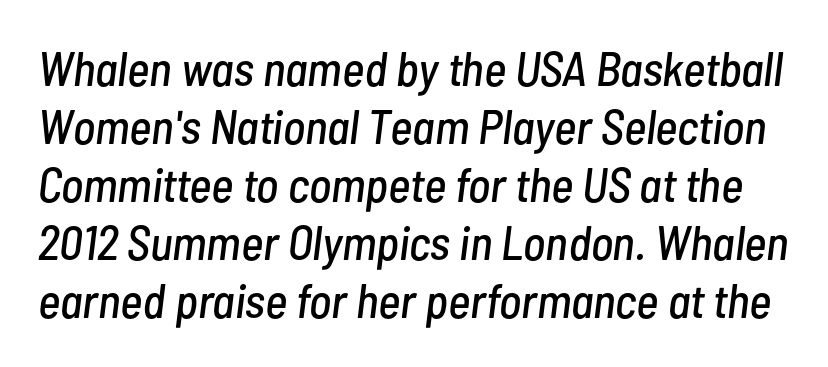
Do the characters align in a grid? No, the font is proportional. The font's italic variant was chosen for this text. Nobody drew a line under any word here. The horizontal fit of the characters is conventional and even.
